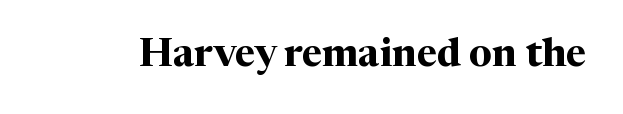
{"serif": "yes", "italic": "no", "bold": "yes", "weight": "bold", "width": "normal", "stroke_contrast": "medium", "x_height": "medium", "monospaced": "no", "underline": "no", "letter_spacing": "normal", "letter_spacing_em": 0.0, "glyph_px": 39}
